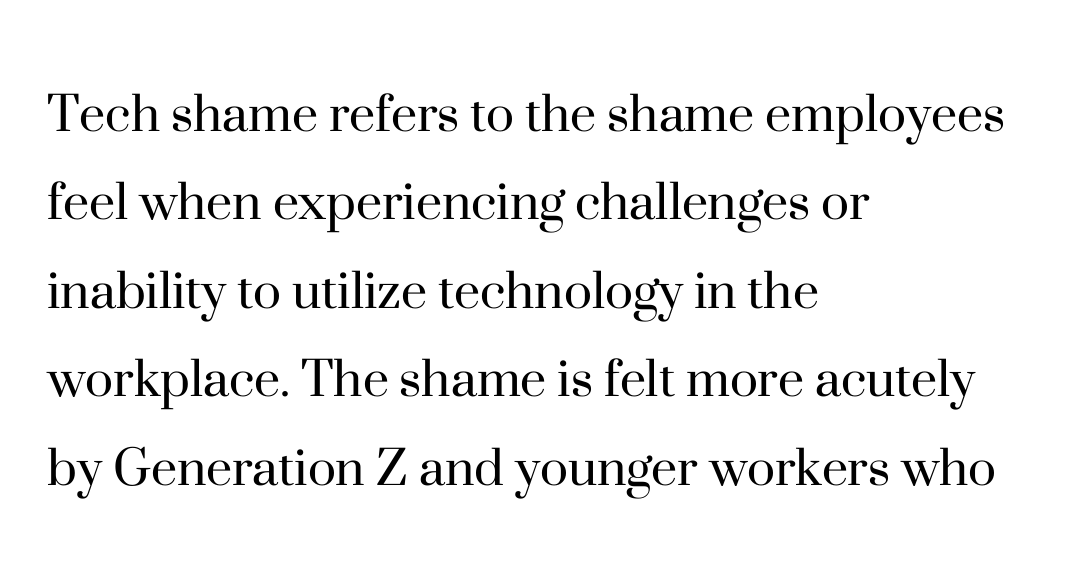
The image shows 59 px regular-weight serif type, upright; set left-aligned, normal line spacing (1.5x), normal letter spacing, not underlined; high stroke contrast and a small x-height.
